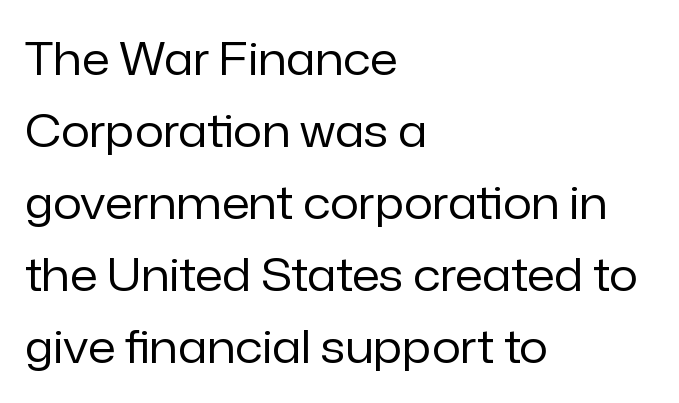
The image shows 45 px regular-weight sans-serif type, upright; set left-aligned, normal line spacing (1.6x), normal letter spacing, not underlined; low stroke contrast and a medium x-height.
